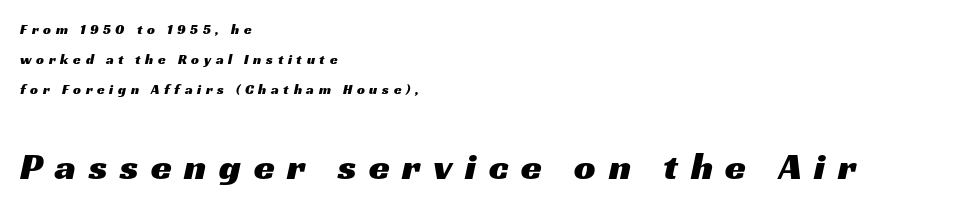
Lines of text with bare space underneath. Between one letter and the next there's a generous, obvious gap. Serifs: no, the terminals of the letterforms are clean. Character widths vary here, with narrow letters taking less room than wide ones. Larger block? The one below; the one above is distinctly smaller. One glance says open: line gaps are wider than usual.
